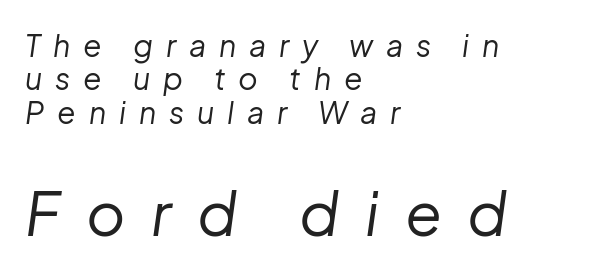
The line texture is sparse and dotted thanks to wide tracking. Words float on clear page, feet unadorned. Ink coverage per letter is moderate at most. Is the block centered? No — it sits flush against the left margin. Rendered with sloped, italic letterforms. Closely set lines give the paragraph a compact silhouette.
